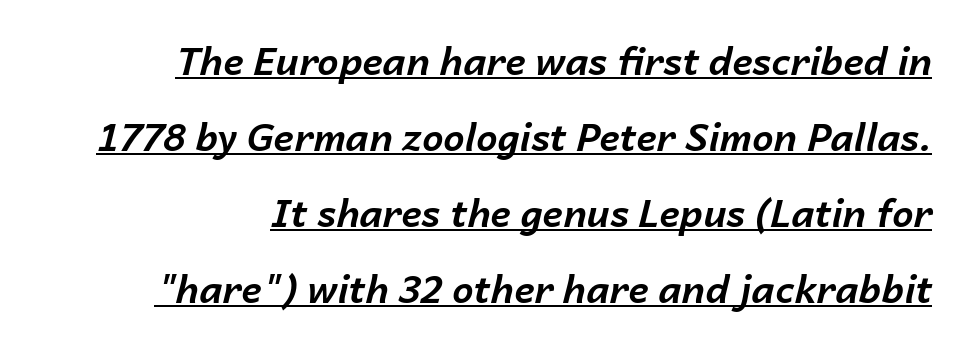
The image shows 38 px bold type, italic (leaning right); set right-aligned, loose line spacing (2.0x), normal letter spacing, underlined; low stroke contrast and a medium x-height.
